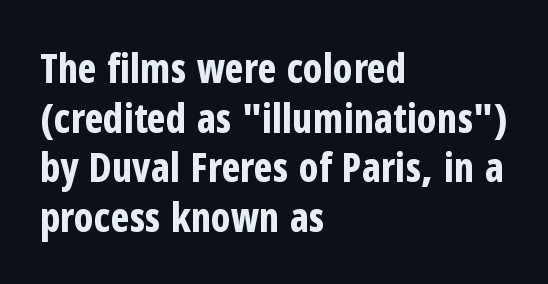
{"serif": "no", "italic": "no", "bold": "yes", "weight": "bold", "width": "condensed", "stroke_contrast": "low", "x_height": "medium", "monospaced": "no", "underline": "no", "align": "left", "line_spacing_ratio": 1.24, "letter_spacing": "normal", "letter_spacing_em": 0.0, "glyph_px": 40}
